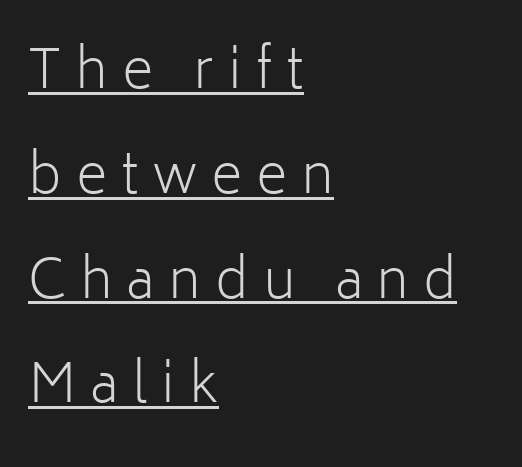
A typesetter would call this heavily tracked-out type. A light-to-regular cut is what we see here. The ragged edge is on the right, which tells us the setting is flush left. In terms of letterform style, serifs are entirely absent. The type sits square on the baseline with zero lean.
